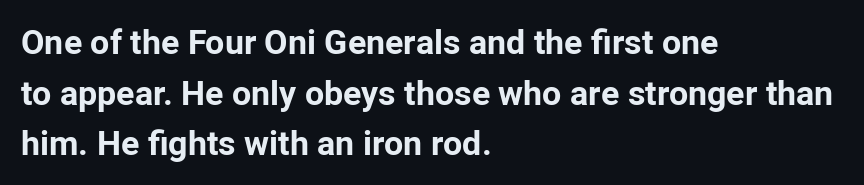
{"serif": "no", "italic": "no", "bold": "yes", "weight": "bold", "width": "normal", "stroke_contrast": "low", "x_height": "medium", "monospaced": "no", "underline": "no", "align": "left", "line_spacing": "normal", "line_spacing_ratio": 1.49, "letter_spacing": "normal", "letter_spacing_em": 0.0, "glyph_px": 34}
